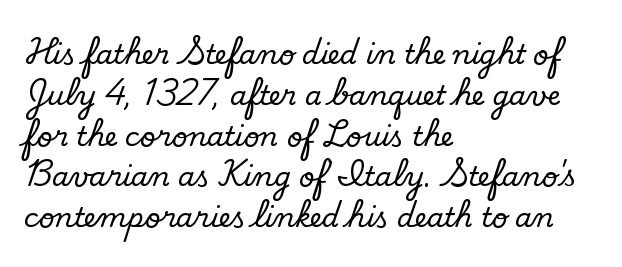
Q: Is the text bold? A: No.
Q: Is the text underlined? A: No.
Q: How is the paragraph aligned? A: Left-aligned.
Q: Is the spacing between letters normal or unusually wide? A: Normal.
Q: Is the spacing between lines tight, normal or loose? A: Normal.
